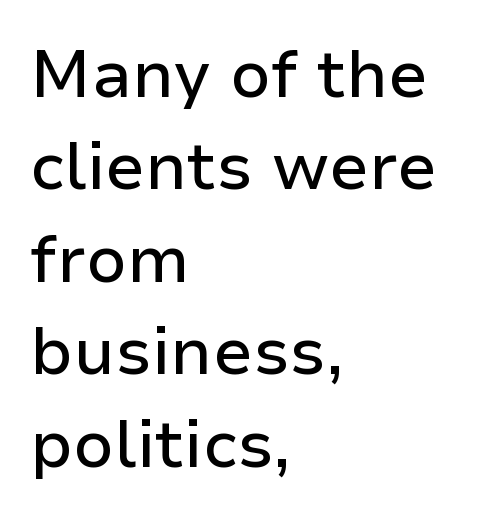
Q: Is the text italic (slanted)? A: No, it is upright.
Q: Is the typeface a serif or a sans-serif typeface? A: Sans-serif.
Q: Is the text underlined? A: No.
Q: How is the paragraph aligned? A: Left-aligned.
Q: Is the spacing between letters normal or unusually wide? A: Normal.
Q: Is the spacing between lines tight, normal or loose? A: Normal.
Q: Width (condensed, normal, or wide)? A: Normal.
Q: Stroke contrast? A: Low.
Q: x-height? A: Medium.
Q: Monospaced? A: No.
